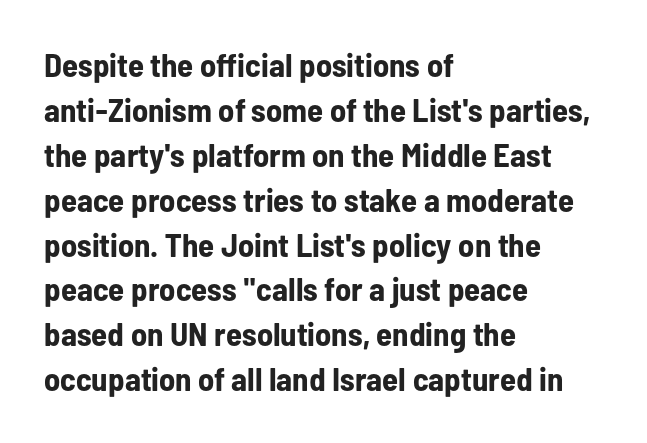
Q: Is the text bold? A: Yes.
Q: Is the text italic (slanted)? A: No, it is upright.
Q: Is the typeface a serif or a sans-serif typeface? A: Sans-serif.
Q: Is the text underlined? A: No.
Q: How is the paragraph aligned? A: Left-aligned.
Q: Is the spacing between letters normal or unusually wide? A: Normal.
Q: Is the spacing between lines tight, normal or loose? A: Normal.
Q: Width (condensed, normal, or wide)? A: Condensed.
Q: Stroke contrast? A: Low.
Q: x-height? A: Medium.
Q: Monospaced? A: No.
